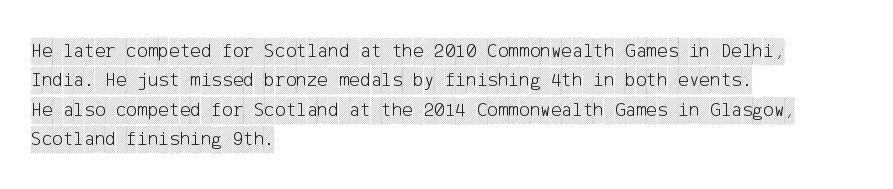
Notice how the passage keeps a crisp vertical edge on the left only. The space directly below the letters is spotless. The designer left line spacing at the default. Honestly, the letter spacing is just normal — you wouldn't notice it. Posture: vertical.
